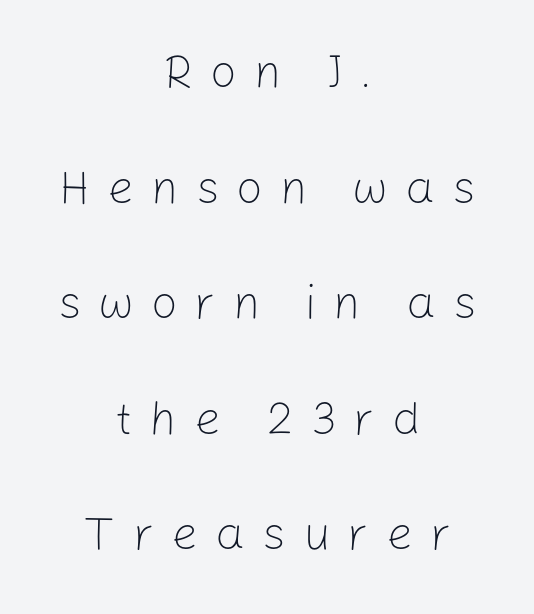
The image shows 47 px light sans-serif type, upright; set centered, loose line spacing (2.46x), unusually wide letter spacing (+0.36 em), not underlined; low stroke contrast and a medium x-height.
